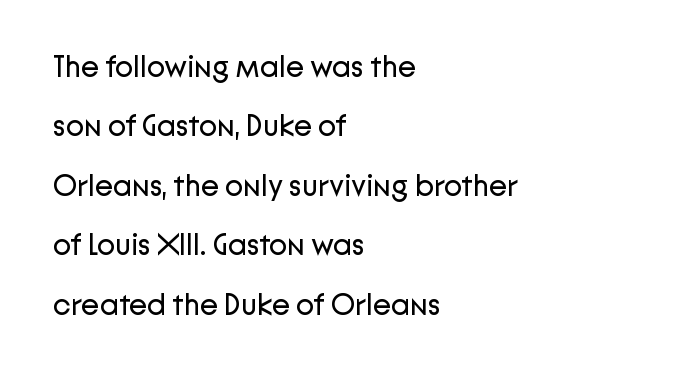
Q: Is the text bold? A: No.
Q: Is the text italic (slanted)? A: No, it is upright.
Q: Is the typeface a serif or a sans-serif typeface? A: Sans-serif.
Q: Is the text underlined? A: No.
Q: How is the paragraph aligned? A: Left-aligned.
Q: Is the spacing between letters normal or unusually wide? A: Normal.
Q: Is the spacing between lines tight, normal or loose? A: Loose.
Q: Width (condensed, normal, or wide)? A: Normal.
Q: Stroke contrast? A: Low.
Q: x-height? A: Medium.
Q: Monospaced? A: No.
